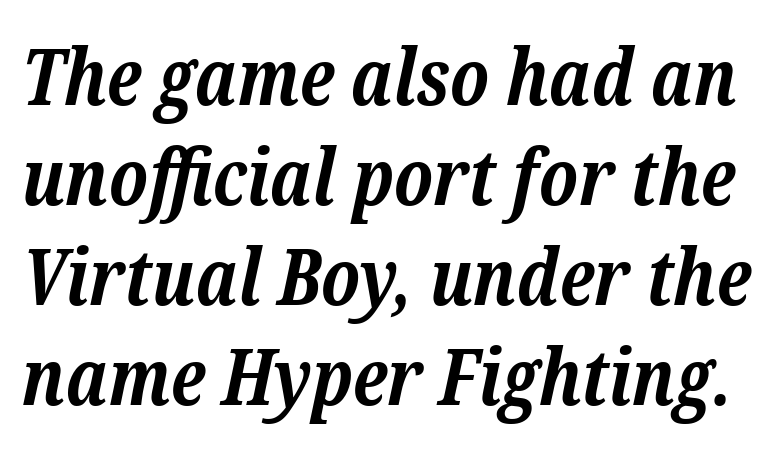
Q: Is the text bold? A: Yes.
Q: Is the text italic (slanted)? A: Yes, it leans right by about 12 degrees.
Q: Is the typeface a serif or a sans-serif typeface? A: Serif.
Q: Is the text underlined? A: No.
Q: Is the spacing between letters normal or unusually wide? A: Normal.
Q: Is the spacing between lines tight, normal or loose? A: Normal.
Q: Width (condensed, normal, or wide)? A: Normal.
Q: Stroke contrast? A: Low.
Q: x-height? A: Medium.
Q: Monospaced? A: No.
